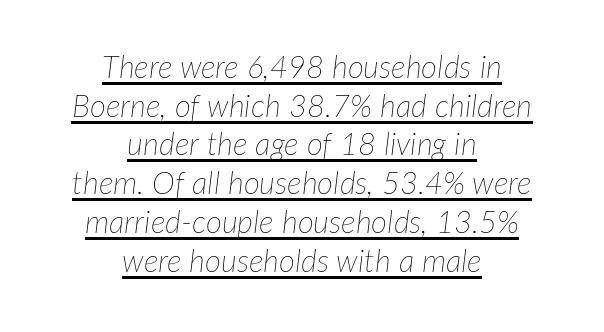
The image shows 31 px thin type, italic (leaning right); set centered, normal line spacing (1.25x), normal letter spacing, underlined; low stroke contrast and a medium x-height.
